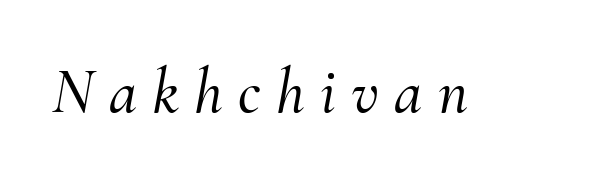
The image shows 64 px serif type, italic (leaning right); set unusually wide letter spacing (+0.24 em), not underlined; medium stroke contrast and a small x-height.
